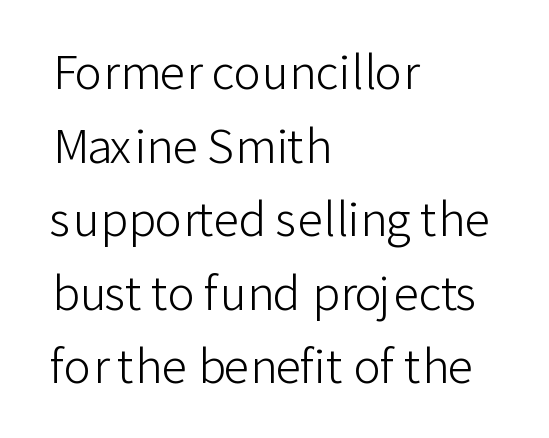
The image shows 46 px light sans-serif type, upright; set left-aligned, normal line spacing (1.6x), normal letter spacing, not underlined; low stroke contrast and a medium x-height.
